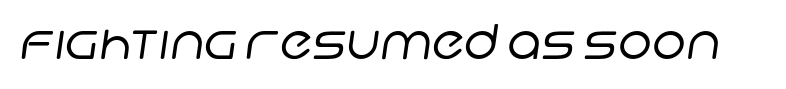
Q: Is the text bold? A: No.
Q: Is the typeface a serif or a sans-serif typeface? A: Sans-serif.
Q: Is the text underlined? A: No.
Q: Is the spacing between letters normal or unusually wide? A: Normal.
Q: Width (condensed, normal, or wide)? A: Normal.
Q: Stroke contrast? A: Low.
Q: x-height? A: Large.
Q: Monospaced? A: No.
